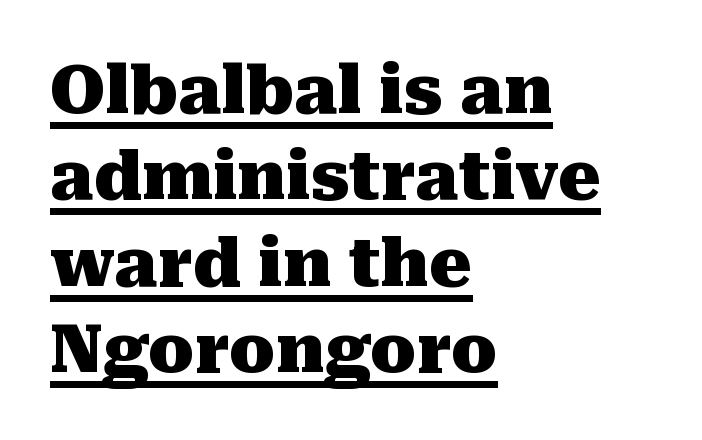
{"serif": "yes", "italic": "no", "bold": "yes", "weight": "heavy", "width": "normal", "stroke_contrast": "medium", "x_height": "medium", "monospaced": "no", "underline": "yes", "align": "left", "line_spacing": "normal", "line_spacing_ratio": 1.29, "letter_spacing": "normal", "letter_spacing_em": 0.0, "glyph_px": 67}
